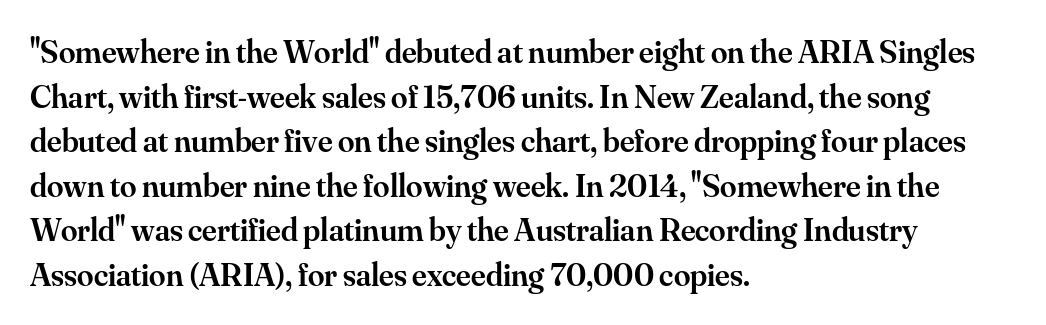
Q: Is the text bold? A: Semi-bold.
Q: Is the text italic (slanted)? A: No, it is upright.
Q: Is the typeface a serif or a sans-serif typeface? A: Serif.
Q: Is the text underlined? A: No.
Q: How is the paragraph aligned? A: Left-aligned.
Q: Is the spacing between letters normal or unusually wide? A: Normal.
Q: Is the spacing between lines tight, normal or loose? A: Normal.
Q: Width (condensed, normal, or wide)? A: Normal.
Q: Stroke contrast? A: Medium.
Q: x-height? A: Small.
Q: Monospaced? A: No.
